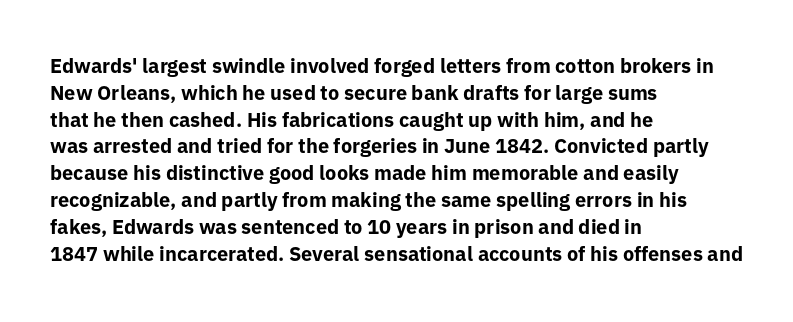
The image shows 20 px bold type, upright; set left-aligned, normal line spacing (1.34x), normal letter spacing, not underlined.
